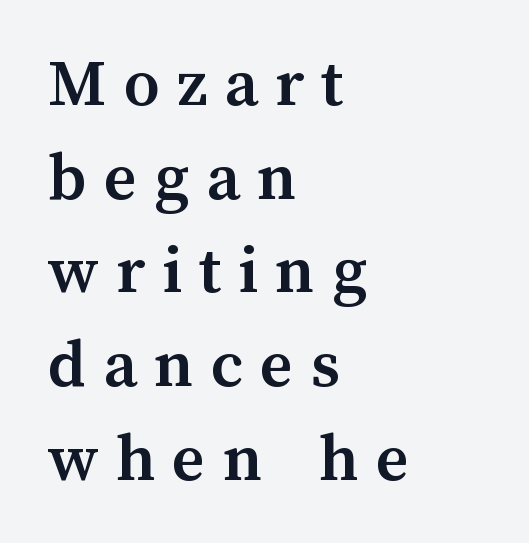
Q: Is the text bold? A: Yes.
Q: Is the text italic (slanted)? A: No, it is upright.
Q: Is the text underlined? A: No.
Q: How is the paragraph aligned? A: Left-aligned.
Q: Is the spacing between letters normal or unusually wide? A: Unusually wide.
Q: Is the spacing between lines tight, normal or loose? A: Normal.
Q: Width (condensed, normal, or wide)? A: Normal.
Q: Stroke contrast? A: Medium.
Q: x-height? A: Medium.
Q: Monospaced? A: No.
